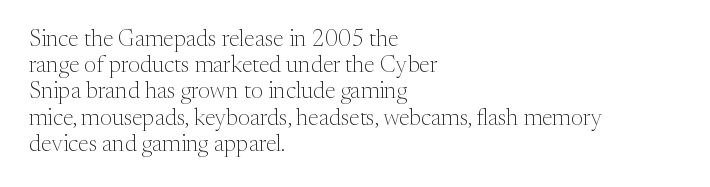
Q: Is the text bold? A: No.
Q: Is the text italic (slanted)? A: No, it is upright.
Q: Is the text underlined? A: No.
Q: How is the paragraph aligned? A: Left-aligned.
Q: Is the spacing between letters normal or unusually wide? A: Normal.
Q: Is the spacing between lines tight, normal or loose? A: Tight.
